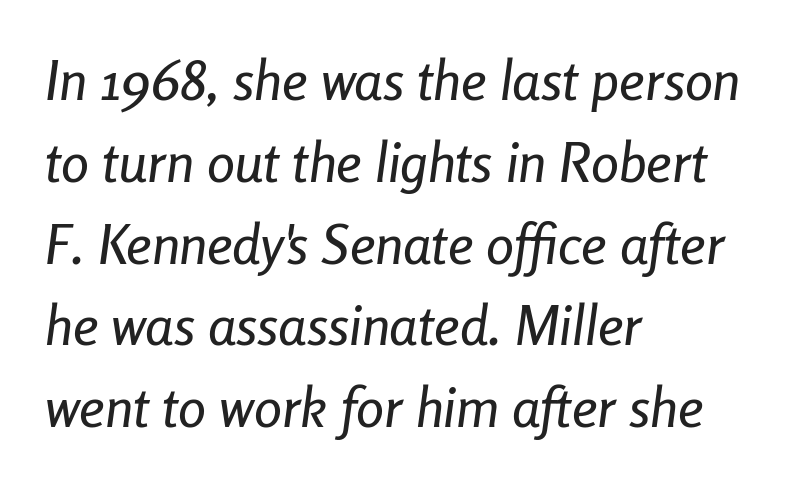
Q: Is the text italic (slanted)? A: Yes, it leans right by about 8 degrees.
Q: Is the text underlined? A: No.
Q: How is the paragraph aligned? A: Left-aligned.
Q: Is the spacing between letters normal or unusually wide? A: Normal.
Q: Is the spacing between lines tight, normal or loose? A: Normal.
Q: Width (condensed, normal, or wide)? A: Condensed.
Q: Stroke contrast? A: Low.
Q: x-height? A: Medium.
Q: Monospaced? A: No.
